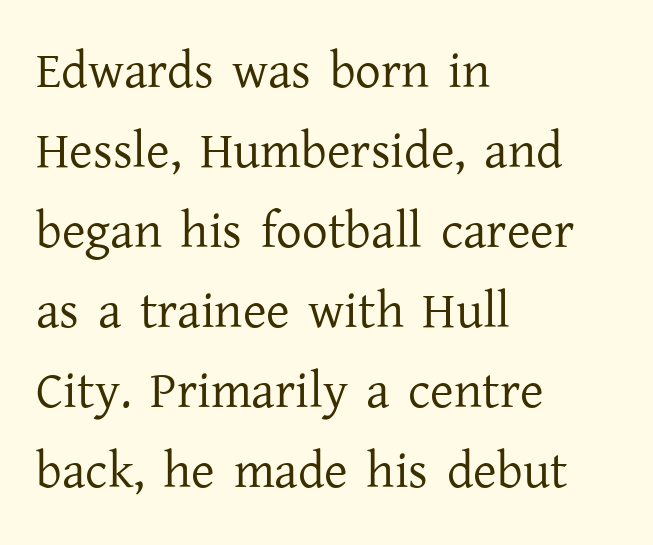
Q: Is the text bold? A: No.
Q: Is the text italic (slanted)? A: No, it is upright.
Q: Is the typeface a serif or a sans-serif typeface? A: Serif.
Q: Is the text underlined? A: No.
Q: How is the paragraph aligned? A: Left-aligned.
Q: Is the spacing between letters normal or unusually wide? A: Normal.
Q: Is the spacing between lines tight, normal or loose? A: Normal.
Q: Width (condensed, normal, or wide)? A: Normal.
Q: Stroke contrast? A: Low.
Q: x-height? A: Medium.
Q: Monospaced? A: No.
